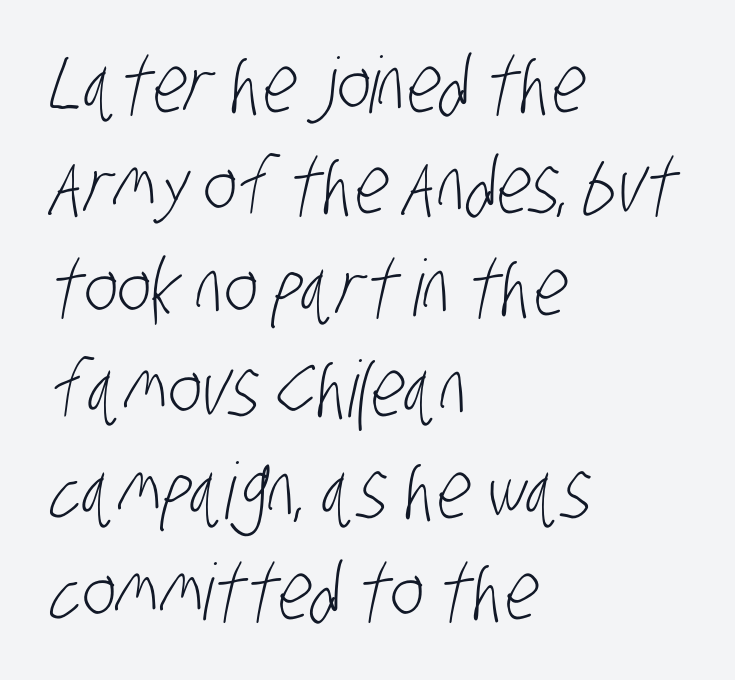
{"serif": "no", "bold": "no", "weight": "light", "width": "condensed", "stroke_contrast": "low", "x_height": "large", "monospaced": "no", "underline": "no", "align": "left", "line_spacing": "normal", "line_spacing_ratio": 1.3, "letter_spacing": "normal", "letter_spacing_em": 0.0, "glyph_px": 78}
